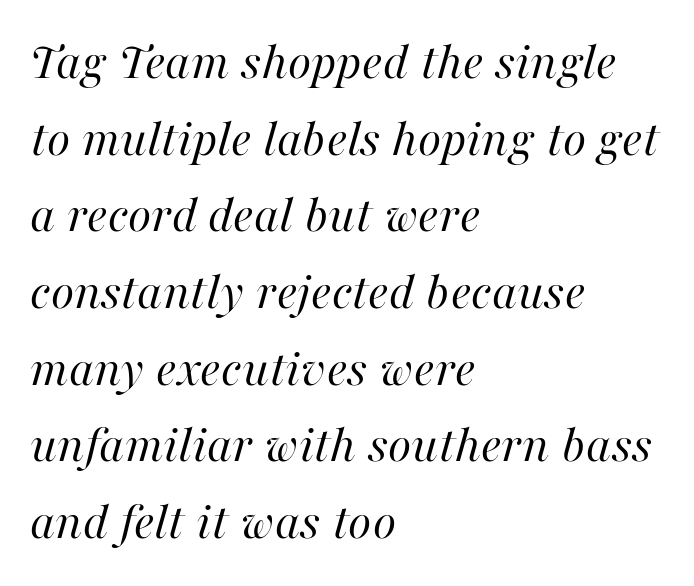
The image shows 54 px regular-weight type, italic (leaning right); set left-aligned, normal line spacing (1.42x), normal letter spacing, not underlined; high stroke contrast and a medium x-height.
